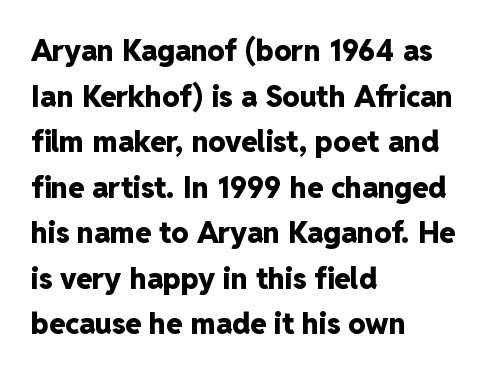
Q: Is the text bold? A: Yes.
Q: Is the text italic (slanted)? A: No, it is upright.
Q: Is the typeface a serif or a sans-serif typeface? A: Sans-serif.
Q: Is the text underlined? A: No.
Q: How is the paragraph aligned? A: Left-aligned.
Q: Is the spacing between letters normal or unusually wide? A: Normal.
Q: Is the spacing between lines tight, normal or loose? A: Normal.
Q: Width (condensed, normal, or wide)? A: Normal.
Q: Stroke contrast? A: Low.
Q: x-height? A: Medium.
Q: Monospaced? A: No.
